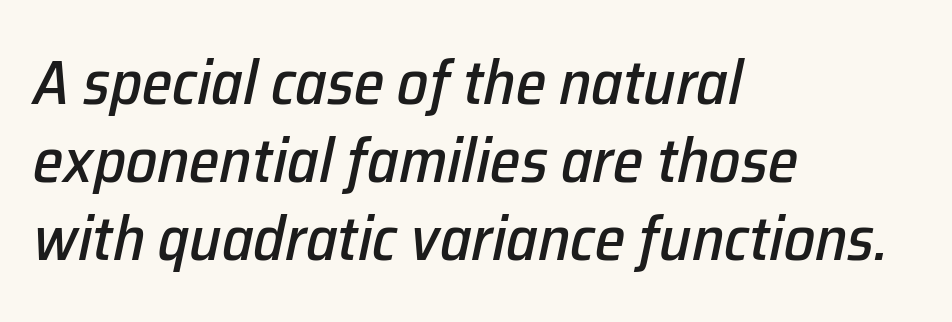
Q: Is the text italic (slanted)? A: Yes, it leans right by about 12 degrees.
Q: Is the text underlined? A: No.
Q: How is the paragraph aligned? A: Left-aligned.
Q: Is the spacing between letters normal or unusually wide? A: Normal.
Q: Is the spacing between lines tight, normal or loose? A: Normal.
Q: Width (condensed, normal, or wide)? A: Normal.
Q: Stroke contrast? A: Low.
Q: x-height? A: Medium.
Q: Monospaced? A: No.
